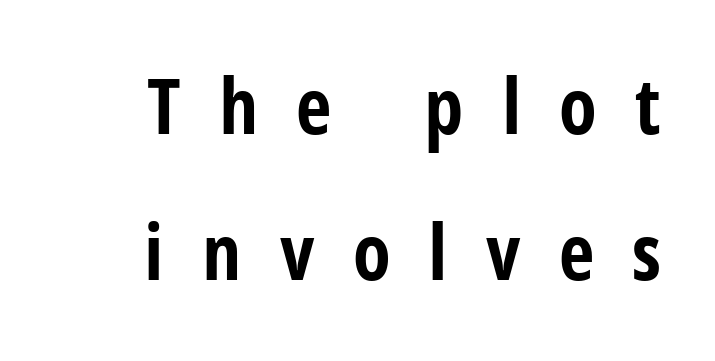
Q: Is the text bold? A: Yes.
Q: Is the text italic (slanted)? A: No, it is upright.
Q: Is the typeface a serif or a sans-serif typeface? A: Sans-serif.
Q: Is the text underlined? A: No.
Q: Is the spacing between letters normal or unusually wide? A: Unusually wide.
Q: Width (condensed, normal, or wide)? A: Condensed.
Q: Stroke contrast? A: Low.
Q: x-height? A: Medium.
Q: Monospaced? A: No.
